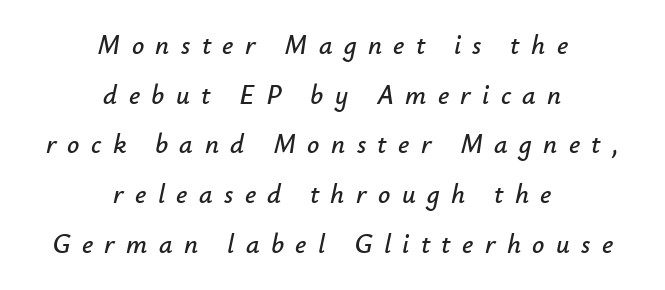
Underline: absent. Quick note: italic. Notice how the passage keeps no hard edge, just a central spine. Caption: expanded tracking, letters set apart.
